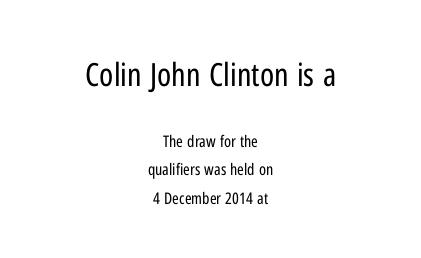
The image shows 32 px regular-weight, condensed sans-serif type, upright; set centered, line spacing 1.78x, normal letter spacing, not underlined; the first (top) block is 2.0x larger; low stroke contrast and a medium x-height.
